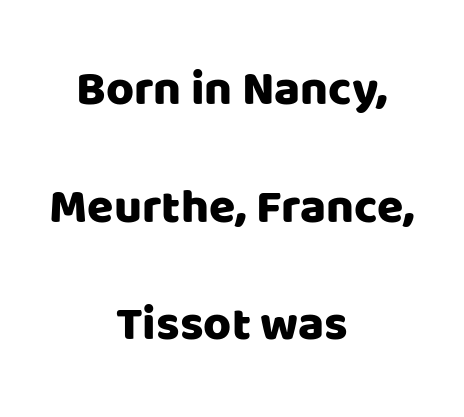
{"serif": "no", "italic": "no", "width": "normal", "stroke_contrast": "low", "x_height": "large", "monospaced": "no", "underline": "no", "align": "center", "line_spacing": "loose", "line_spacing_ratio": 2.45, "letter_spacing": "normal", "letter_spacing_em": 0.0, "glyph_px": 48}
